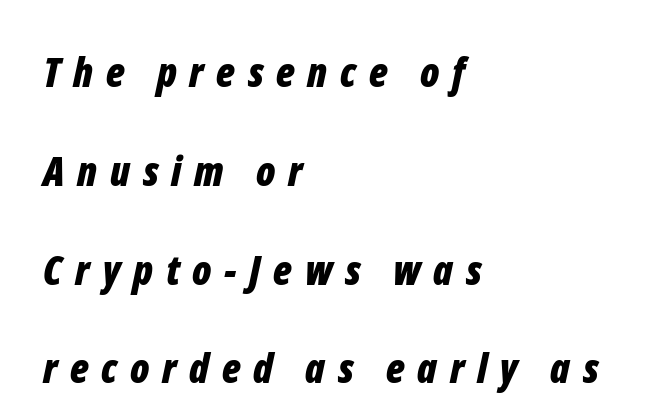
Q: Is the text bold? A: Yes.
Q: Is the text italic (slanted)? A: Yes, it leans right by about 12 degrees.
Q: Is the text underlined? A: No.
Q: How is the paragraph aligned? A: Left-aligned.
Q: Is the spacing between letters normal or unusually wide? A: Unusually wide.
Q: Is the spacing between lines tight, normal or loose? A: Loose.
Q: Width (condensed, normal, or wide)? A: Condensed.
Q: Stroke contrast? A: Low.
Q: x-height? A: Medium.
Q: Monospaced? A: No.
